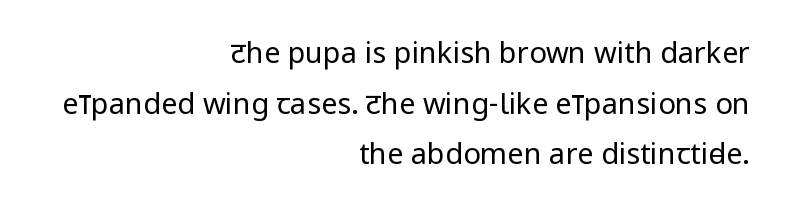
{"serif": "no", "italic": "no", "bold": "no", "weight": "regular", "width": "condensed", "stroke_contrast": "low", "underline": "no", "align": "right", "line_spacing_ratio": 1.75, "letter_spacing": "normal", "letter_spacing_em": 0.0, "glyph_px": 29}
